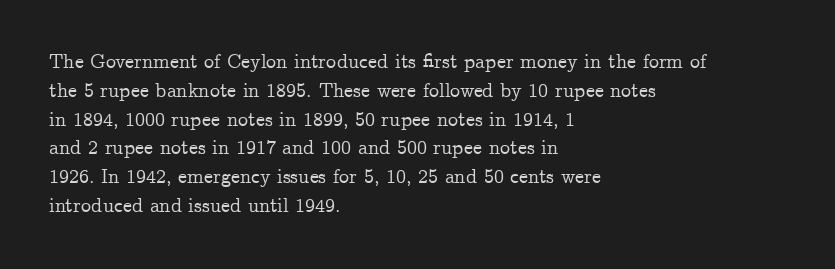
{"italic": "no", "underline": "no", "align": "left", "line_spacing": "normal", "line_spacing_ratio": 1.44, "letter_spacing": "normal", "letter_spacing_em": 0.0, "glyph_px": 20}
